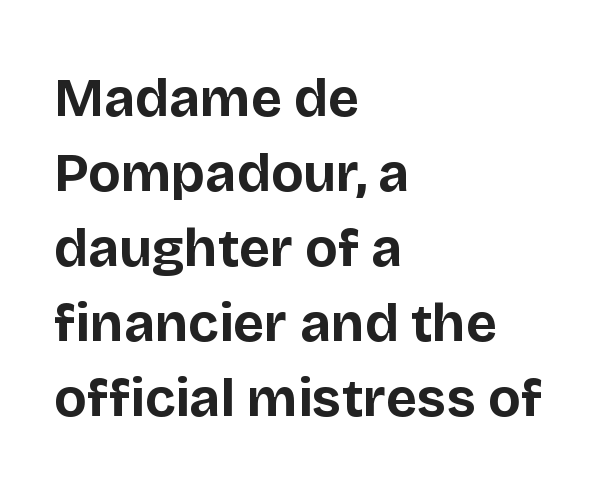
{"serif": "no", "italic": "no", "bold": "yes", "weight": "bold", "width": "normal", "stroke_contrast": "low", "x_height": "large", "monospaced": "no", "underline": "no", "align": "left", "line_spacing": "normal", "line_spacing_ratio": 1.39, "letter_spacing": "normal", "letter_spacing_em": 0.0, "glyph_px": 54}
